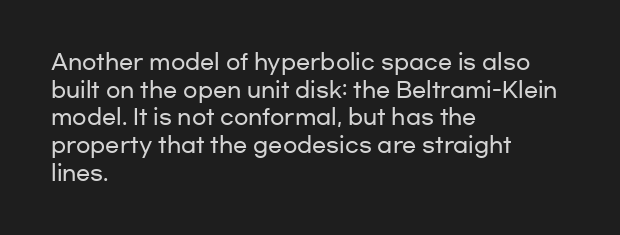
The image shows 21 px text type, upright; set left-aligned, normal line spacing (1.32x), normal letter spacing, not underlined.
